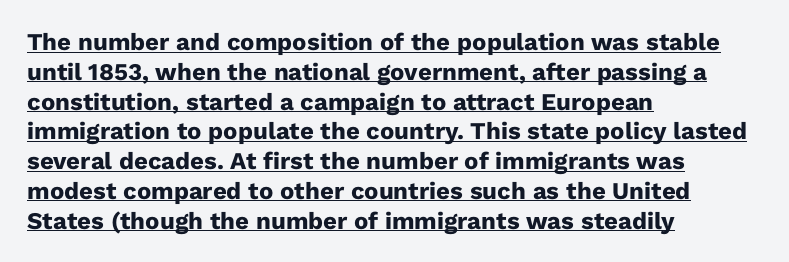
{"italic": "no", "bold": "yes", "underline": "yes", "align": "left", "line_spacing_ratio": 1.24, "letter_spacing": "normal", "letter_spacing_em": 0.0, "glyph_px": 24}
